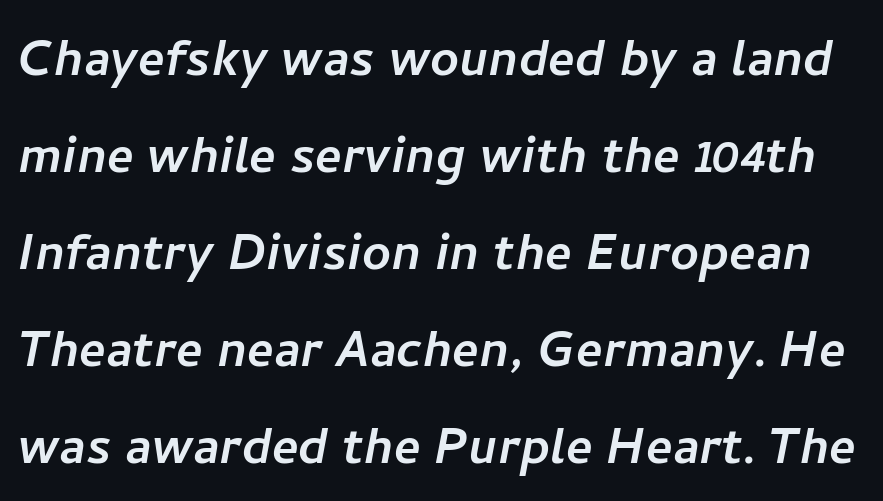
Does extra space separate the letters? No, they use regular spacing. Proportional: the letters do not fall into vertical columns. Check under the words: just untouched page. Successive baselines arrive at the customary interval. The typeface chosen for these lines omits serifs.
